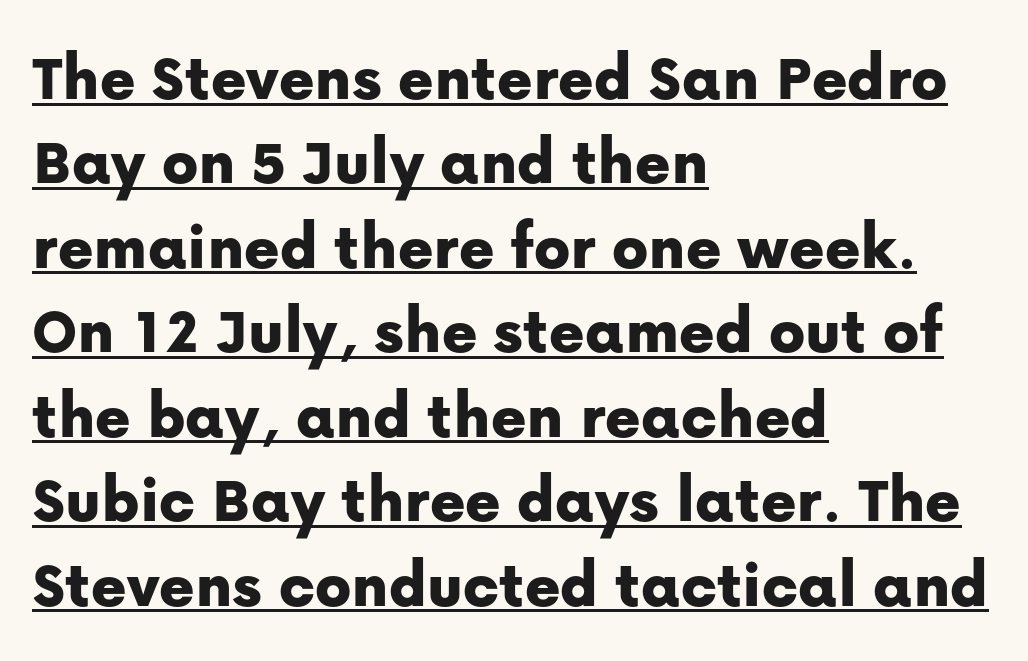
Observe the ordinary spacing: letters are neighbours, not strangers. To sum up the face: it is a sans, with no serifs. The block of text has a typical density, with ordinary space between rows. Varying glyph widths throughout — classic text-font behaviour. The lettering holds an erect, upright posture throughout. A student would call this left alignment; a typographer would say flush left, rag right.
